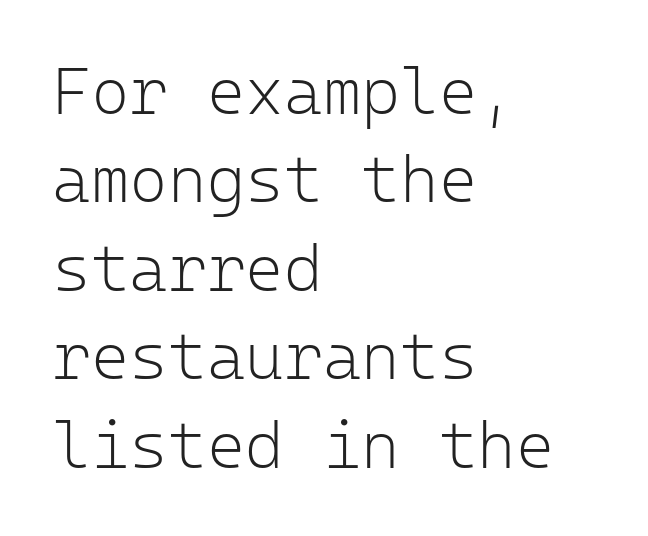
The lettering stays uniformly vertical, giving the passage a roman look. Here the designer chose a console-style face with uniform glyph widths. Quick note: underline off. The horizontal fit of the characters is conventional and even. Alignment: flush left. Ink coverage per letter is moderate at most.
